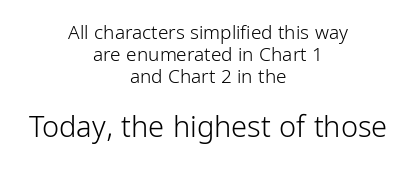
You could not count columns in this text — the font is proportionally spaced. Default kerning and tracking; the words read as compact shapes. The typography opts for an upright posture over an oblique one. Descenders are the only things crossing below the line.
